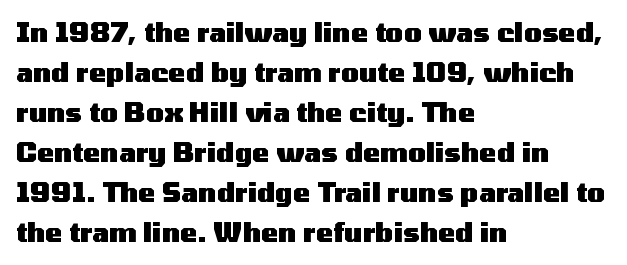
{"italic": "no", "bold": "yes", "underline": "no", "align": "left", "line_spacing": "normal", "line_spacing_ratio": 1.54, "letter_spacing": "normal", "letter_spacing_em": 0.0, "glyph_px": 26}
